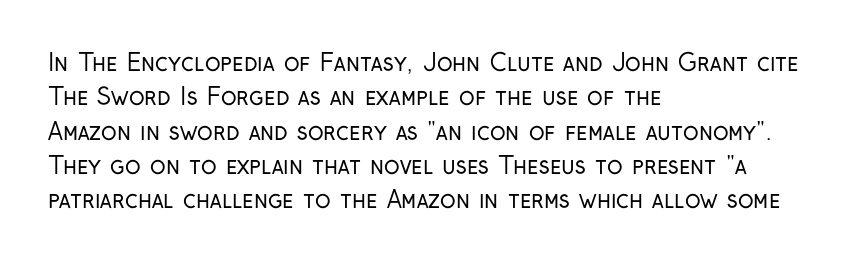
{"italic": "no", "bold": "no", "underline": "no", "align": "left", "line_spacing": "normal", "line_spacing_ratio": 1.49, "letter_spacing": "normal", "letter_spacing_em": 0.0, "glyph_px": 23}
